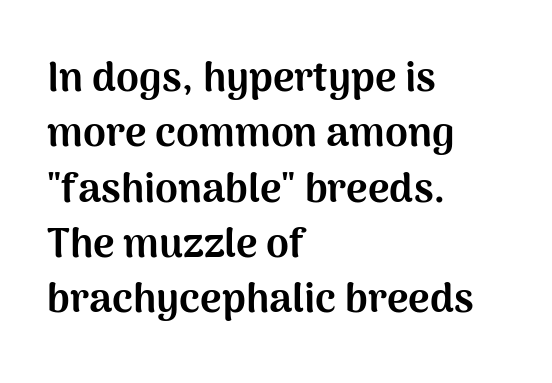
Q: Is the text bold? A: Yes.
Q: Is the text italic (slanted)? A: No, it is upright.
Q: Is the typeface a serif or a sans-serif typeface? A: Sans-serif.
Q: Is the text underlined? A: No.
Q: How is the paragraph aligned? A: Left-aligned.
Q: Is the spacing between letters normal or unusually wide? A: Normal.
Q: Is the spacing between lines tight, normal or loose? A: Normal.
Q: Width (condensed, normal, or wide)? A: Normal.
Q: Stroke contrast? A: Medium.
Q: x-height? A: Medium.
Q: Monospaced? A: No.
